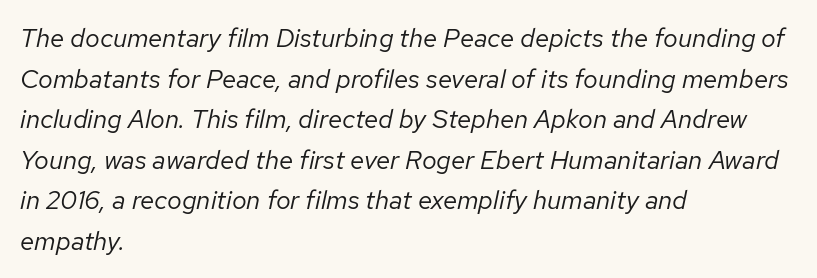
Q: Is the text bold? A: No.
Q: Is the text italic (slanted)? A: Yes, it leans right by about 12 degrees.
Q: Is the text underlined? A: No.
Q: How is the paragraph aligned? A: Left-aligned.
Q: Is the spacing between letters normal or unusually wide? A: Normal.
Q: Is the spacing between lines tight, normal or loose? A: Normal.
